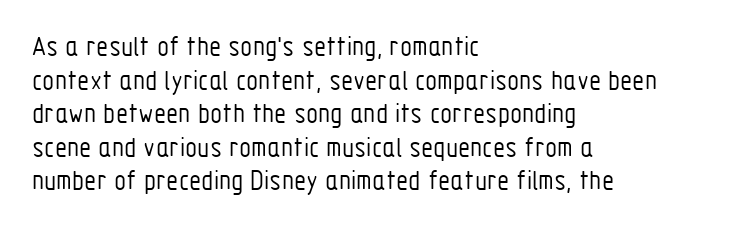
{"serif": "no", "italic": "no", "bold": "no", "weight": "light", "width": "condensed", "stroke_contrast": "low", "x_height": "medium", "monospaced": "no", "underline": "no", "align": "left", "line_spacing_ratio": 1.2, "letter_spacing": "normal", "letter_spacing_em": 0.0, "glyph_px": 28}
